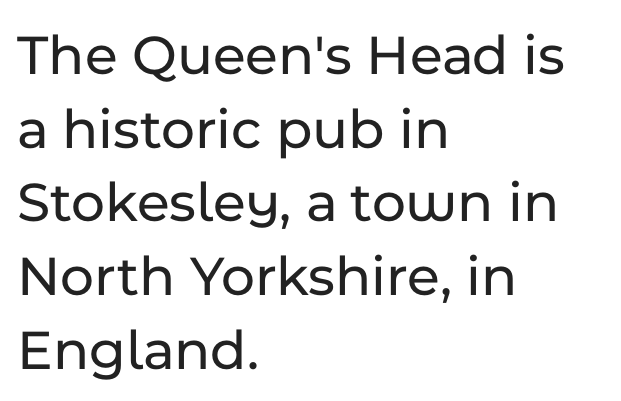
Q: Is the text italic (slanted)? A: No, it is upright.
Q: Is the typeface a serif or a sans-serif typeface? A: Sans-serif.
Q: Is the text underlined? A: No.
Q: How is the paragraph aligned? A: Left-aligned.
Q: Is the spacing between letters normal or unusually wide? A: Normal.
Q: Is the spacing between lines tight, normal or loose? A: Normal.
Q: Width (condensed, normal, or wide)? A: Normal.
Q: Stroke contrast? A: Low.
Q: x-height? A: Medium.
Q: Monospaced? A: No.
